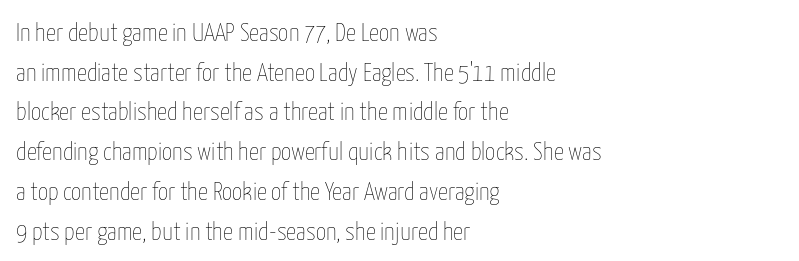
Q: Is the text bold? A: No.
Q: Is the text italic (slanted)? A: No, it is upright.
Q: Is the text underlined? A: No.
Q: How is the paragraph aligned? A: Left-aligned.
Q: Is the spacing between letters normal or unusually wide? A: Normal.
Q: Is the spacing between lines tight, normal or loose? A: Normal.
